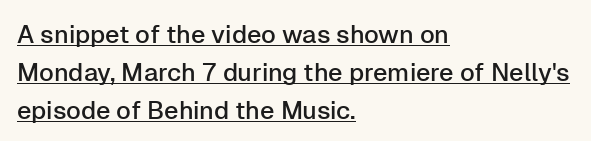
Q: Is the text italic (slanted)? A: No, it is upright.
Q: Is the text underlined? A: Yes.
Q: How is the paragraph aligned? A: Left-aligned.
Q: Is the spacing between letters normal or unusually wide? A: Normal.
Q: Is the spacing between lines tight, normal or loose? A: Normal.
